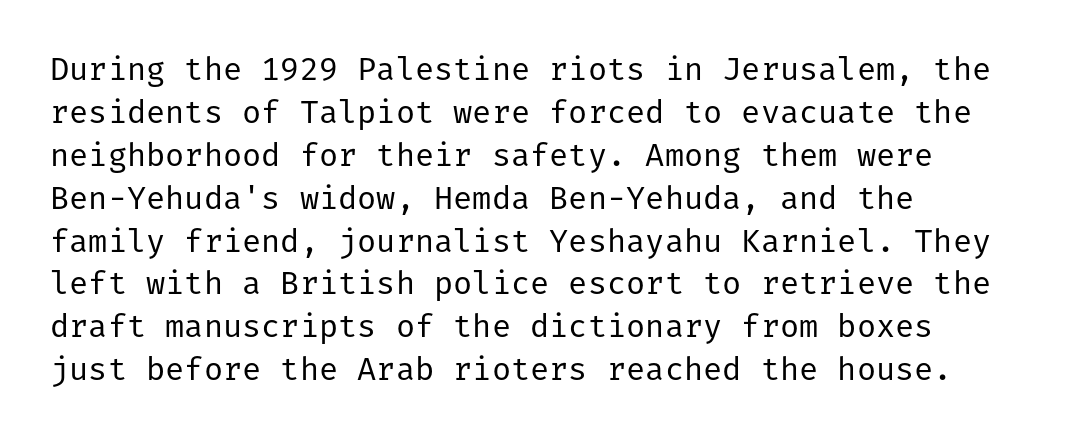
Q: Is the text bold? A: No.
Q: Is the text italic (slanted)? A: No, it is upright.
Q: Is the typeface a serif or a sans-serif typeface? A: Sans-serif.
Q: Is the text underlined? A: No.
Q: How is the paragraph aligned? A: Left-aligned.
Q: Is the spacing between letters normal or unusually wide? A: Normal.
Q: Is the spacing between lines tight, normal or loose? A: Normal.
Q: Width (condensed, normal, or wide)? A: Normal.
Q: Stroke contrast? A: Low.
Q: x-height? A: Medium.
